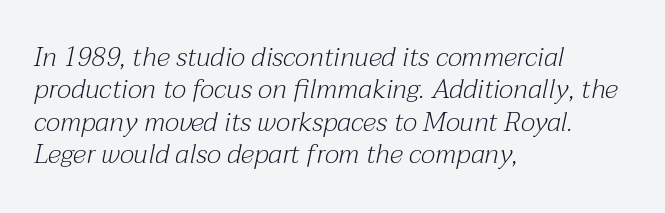
The image shows 27 px text type, italic (leaning right); set left-aligned, line spacing 1.2x, normal letter spacing, not underlined.
